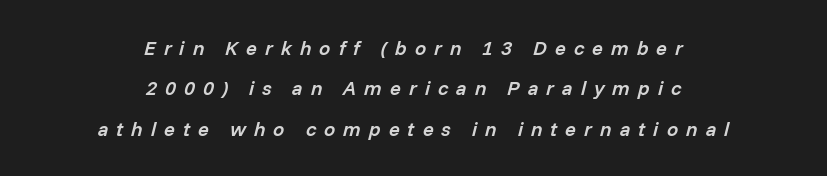
Honestly, there is no underline to notice here at all. The gaps between neighbouring characters are conspicuously large. Slant detected: the letters are inclined. Moderately thickened strokes mark this as semibold type.
